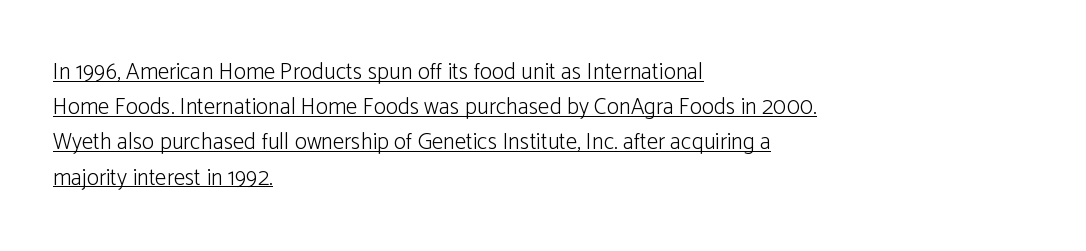
Q: Is the text bold? A: No.
Q: Is the text italic (slanted)? A: No, it is upright.
Q: Is the text underlined? A: Yes.
Q: How is the paragraph aligned? A: Left-aligned.
Q: Is the spacing between letters normal or unusually wide? A: Normal.
Q: Is the spacing between lines tight, normal or loose? A: Normal.
